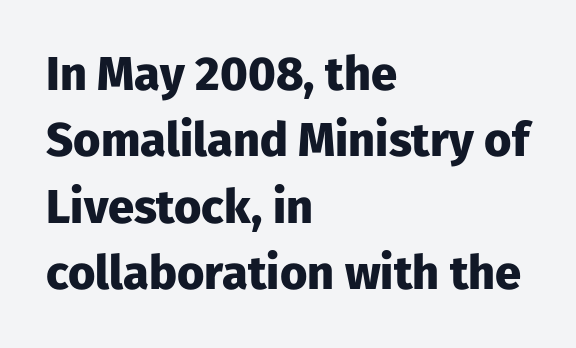
The image shows 47 px heavy sans-serif type, upright; set left-aligned, normal line spacing (1.41x), normal letter spacing, not underlined; low stroke contrast and a medium x-height.
